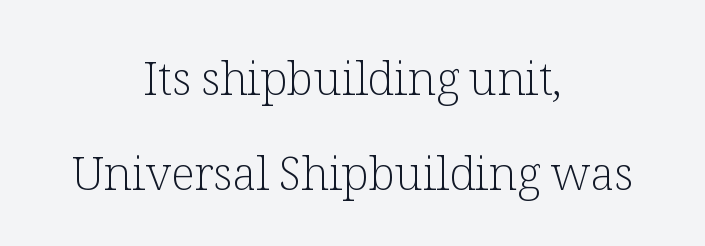
Q: Is the text bold? A: No.
Q: Is the text italic (slanted)? A: No, it is upright.
Q: Is the typeface a serif or a sans-serif typeface? A: Serif.
Q: Is the text underlined? A: No.
Q: How is the paragraph aligned? A: Centered.
Q: Is the spacing between letters normal or unusually wide? A: Normal.
Q: Is the spacing between lines tight, normal or loose? A: Loose.
Q: Width (condensed, normal, or wide)? A: Normal.
Q: Stroke contrast? A: Low.
Q: x-height? A: Medium.
Q: Monospaced? A: No.
